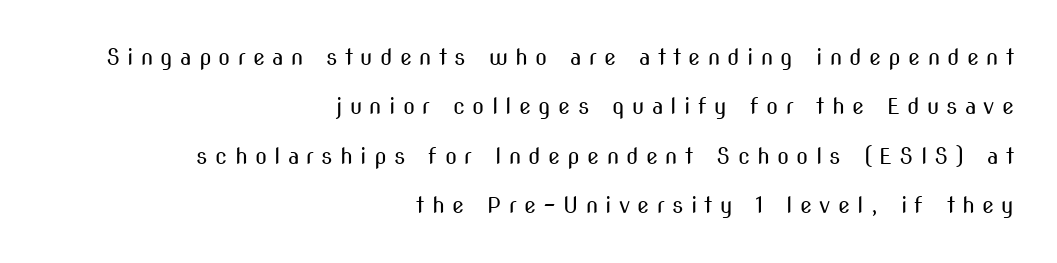
The image shows 22 px text type, upright; set right-aligned, loose line spacing (2.25x), unusually wide letter spacing (+0.33 em), not underlined.
